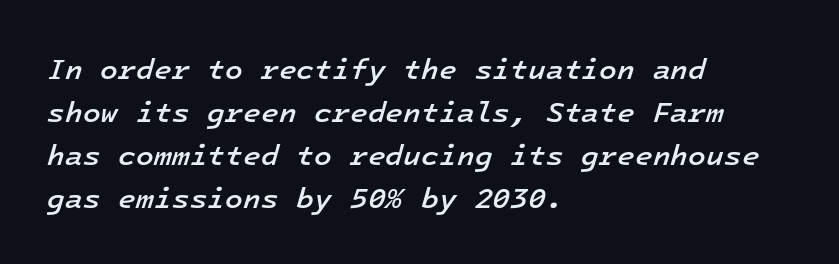
Inter-character spacing is left at the font's built-in metrics. Leftover space on each line is placed entirely after the last word. Spacing verdict: monospaced, one width for all characters. The space between consecutive lines is moderate. There's an unmistakable incline to the writing here. Summary of weight: moderately heavy, a semibold.
